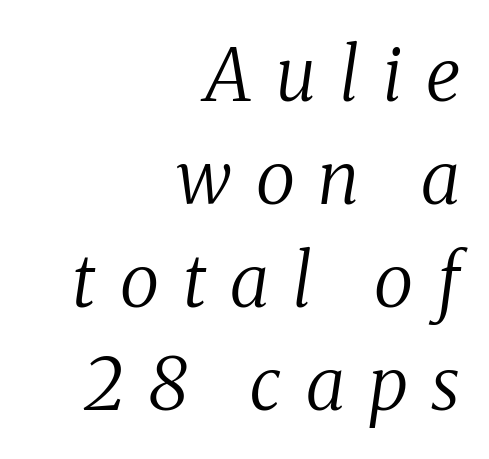
{"serif": "yes", "italic": "yes", "lean": "right", "slant_degrees": 8, "bold": "no", "weight": "regular", "width": "normal", "stroke_contrast": "medium", "x_height": "medium", "monospaced": "no", "underline": "no", "align": "right", "line_spacing": "normal", "line_spacing_ratio": 1.41, "letter_spacing": "wide", "letter_spacing_em": 0.33, "glyph_px": 73}
